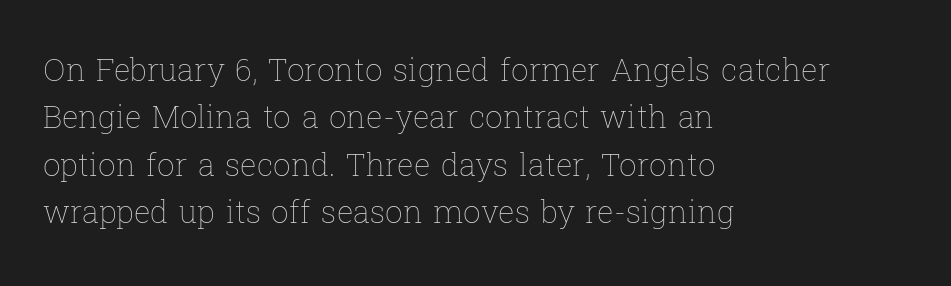
The setting favours the left margin, as ordinary paragraphs usually do. Looks like regular typesetting: each glyph gets only the width it needs. Bold? No — there's no thickening of the strokes. Letters rest on an invisible, unmarked baseline.
